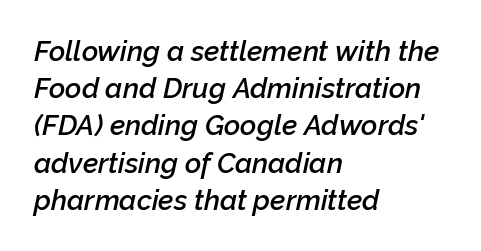
{"italic": "yes", "lean": "right", "slant_degrees": 12, "bold": "semi", "weight": "semibold", "width": "normal", "stroke_contrast": "low", "x_height": "medium", "monospaced": "no", "underline": "no", "align": "left", "line_spacing": "normal", "line_spacing_ratio": 1.33, "letter_spacing": "normal", "letter_spacing_em": 0.0, "glyph_px": 28}
